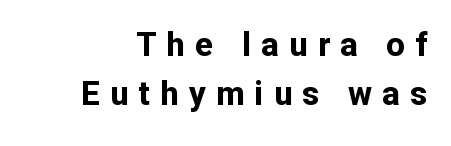
Q: Is the text bold? A: Yes.
Q: Is the text italic (slanted)? A: No, it is upright.
Q: Is the typeface a serif or a sans-serif typeface? A: Sans-serif.
Q: Is the text underlined? A: No.
Q: Is the spacing between letters normal or unusually wide? A: Unusually wide.
Q: Is the spacing between lines tight, normal or loose? A: Normal.
Q: Width (condensed, normal, or wide)? A: Normal.
Q: Stroke contrast? A: Low.
Q: x-height? A: Medium.
Q: Monospaced? A: No.
